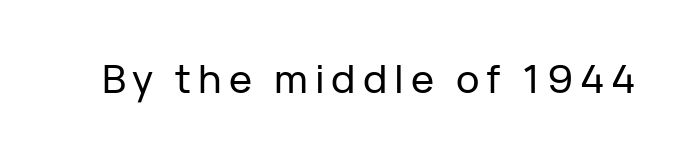
{"serif": "no", "italic": "no", "width": "normal", "stroke_contrast": "low", "x_height": "medium", "monospaced": "no", "underline": "no", "glyph_px": 39}
